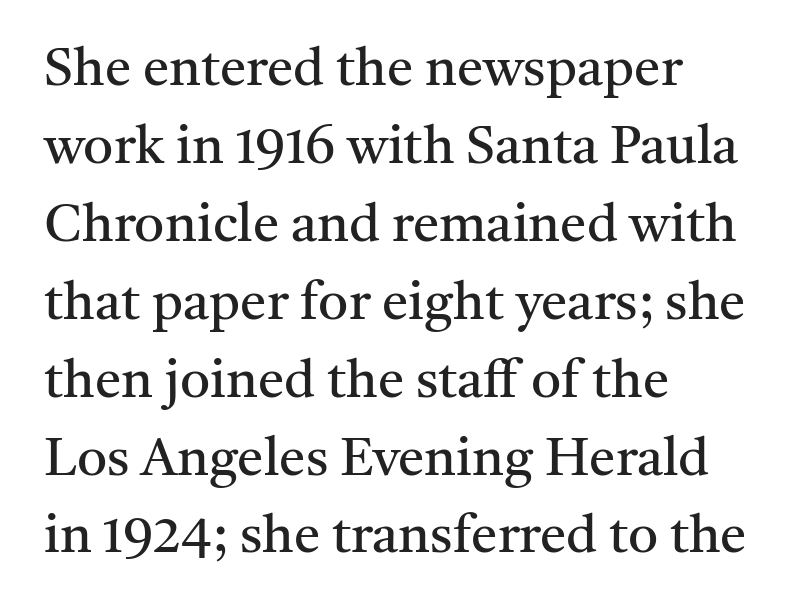
Weight: regular or lighter. Do the characters align in a grid? No, the font is proportional. The rendering keeps characters at their native spacing. This sample uses an upright cut, with every glyph sitting square on the baseline. Old-style or modern, the face here clearly has serifs.
